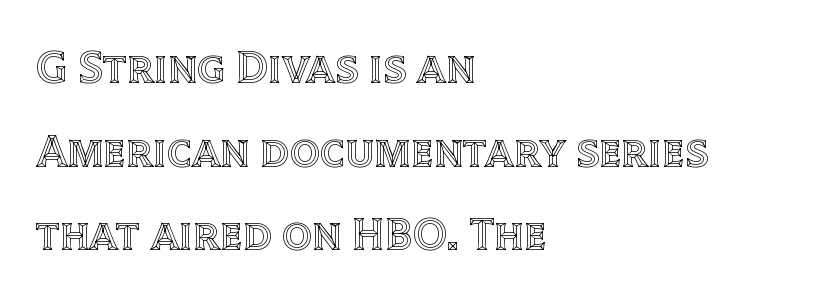
The image shows 47 px text type, upright; set left-aligned, line spacing 1.78x, normal letter spacing, not underlined; a large x-height.
